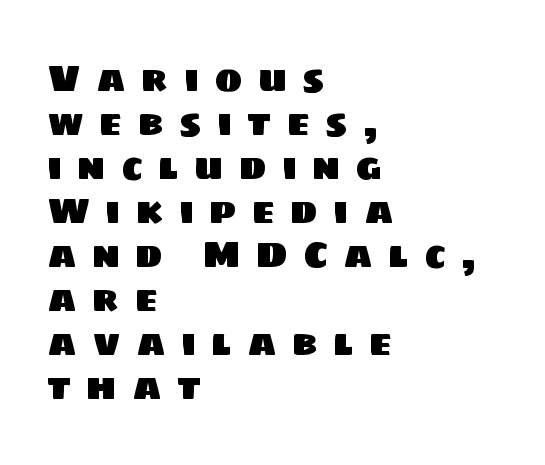
{"serif": "no", "width": "normal", "stroke_contrast": "low", "x_height": "large", "monospaced": "no", "underline": "no", "align": "left", "line_spacing_ratio": 1.19, "letter_spacing": "wide", "letter_spacing_em": 0.41, "glyph_px": 37}
